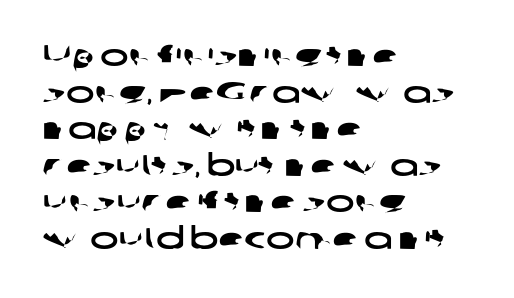
The image shows 30 px wide sans-serif type; set left-aligned, line spacing 1.22x, normal letter spacing, not underlined; low stroke contrast and a medium x-height.
